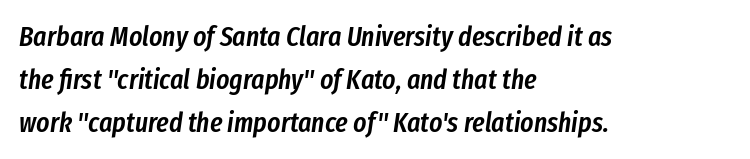
Layout note: lines flush left. This is oblique type, the kind used for emphasis or titles. What stands out about the letter spacing? Nothing — it is the standard amount. Typographic density is moderately raised because the face is semibold. This sample has the flowing, uneven cadence of proportional lettering.
